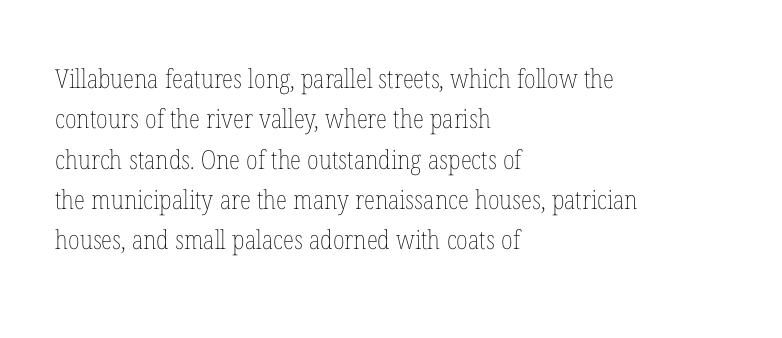
{"italic": "no", "bold": "no", "underline": "no", "align": "left", "line_spacing": "normal", "line_spacing_ratio": 1.55, "letter_spacing": "normal", "letter_spacing_em": 0.0, "glyph_px": 26}
